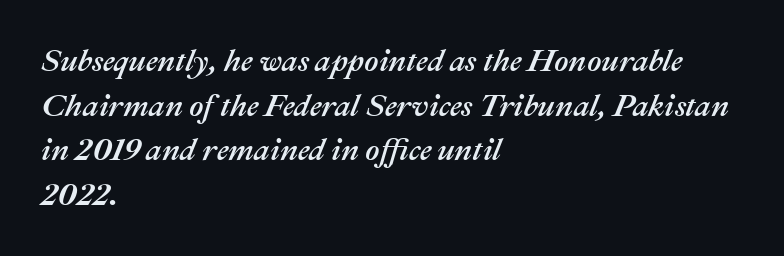
Q: Is the text italic (slanted)? A: Yes, it leans right by about 22 degrees.
Q: Is the text underlined? A: No.
Q: How is the paragraph aligned? A: Left-aligned.
Q: Is the spacing between letters normal or unusually wide? A: Normal.
Q: Is the spacing between lines tight, normal or loose? A: Normal.
Q: Width (condensed, normal, or wide)? A: Normal.
Q: Stroke contrast? A: Medium.
Q: x-height? A: Medium.
Q: Monospaced? A: No.
